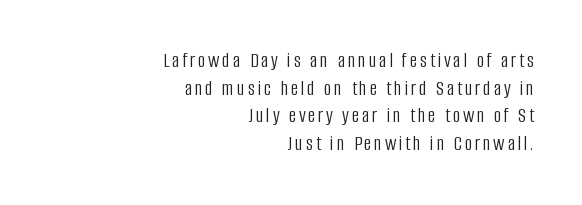
The image shows 21 px text type, upright; set right-aligned, normal line spacing (1.31x), not underlined.
